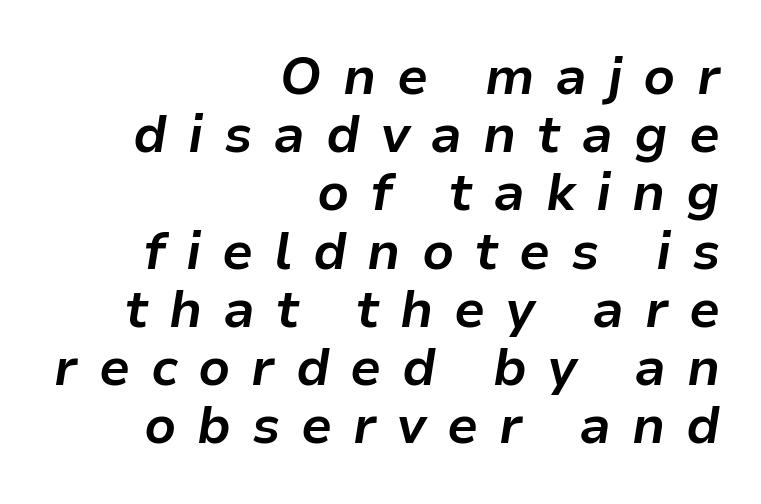
One-word summary of the alignment: right. Vertically, the passage feels compressed, each row crowding the next. Any mark beneath the type? The region is blank. The letterforms stand isolated, each surrounded by extra space. The text carries the slant typical of an italic or oblique font.
